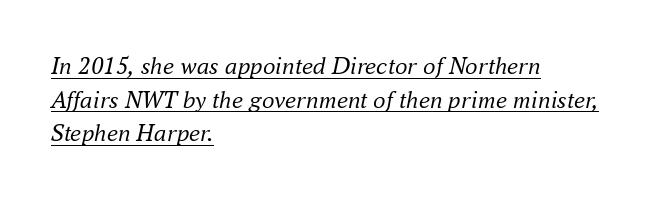
{"italic": "yes", "lean": "right", "slant_degrees": 16, "bold": "no", "underline": "yes", "align": "left", "line_spacing": "normal", "line_spacing_ratio": 1.35, "letter_spacing": "normal", "letter_spacing_em": 0.0, "glyph_px": 25}
